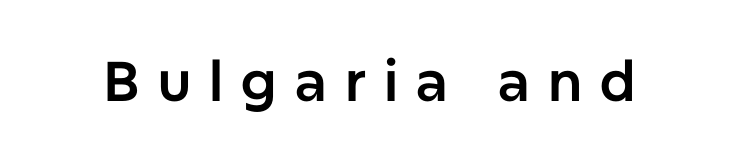
The passage shown is typed in a proportional face where columns would drift. Posture: straight, roman, zero tilt. Serifs: no, the terminals of the letterforms are clean. In terms of letterspacing, this is a distinctly airy, spread setting.
